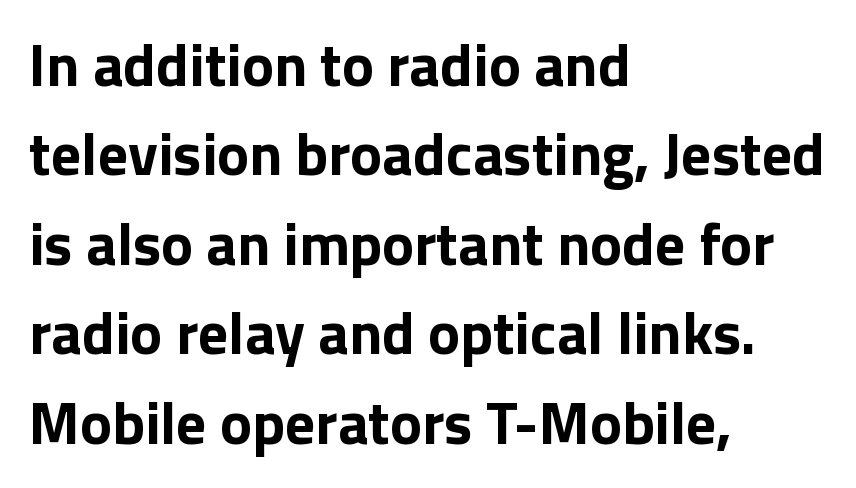
The image shows 60 px bold sans-serif type, upright; set left-aligned, normal line spacing (1.49x), normal letter spacing, not underlined; low stroke contrast and a medium x-height.
